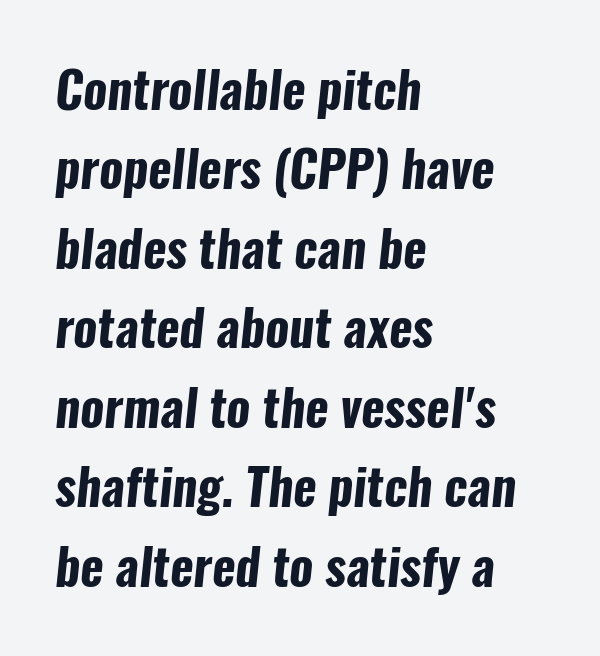
Q: Is the text bold? A: Yes.
Q: Is the typeface a serif or a sans-serif typeface? A: Sans-serif.
Q: Is the text underlined? A: No.
Q: How is the paragraph aligned? A: Left-aligned.
Q: Is the spacing between letters normal or unusually wide? A: Normal.
Q: Is the spacing between lines tight, normal or loose? A: Normal.
Q: Width (condensed, normal, or wide)? A: Condensed.
Q: Stroke contrast? A: Low.
Q: x-height? A: Medium.
Q: Monospaced? A: No.
